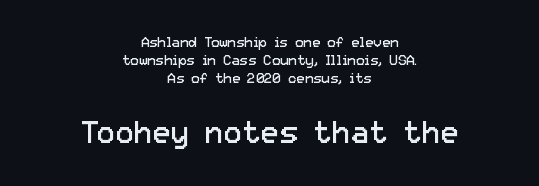
Q: Is the text bold? A: No.
Q: Is the text italic (slanted)? A: No, it is upright.
Q: Is the typeface a serif or a sans-serif typeface? A: Sans-serif.
Q: Is the text underlined? A: No.
Q: How is the paragraph aligned? A: Centered.
Q: Is the spacing between letters normal or unusually wide? A: Normal.
Q: Is the spacing between lines tight, normal or loose? A: Normal.
Q: Which block of text is set in a larger size, the first (top) or the second (bottom)? A: The second (bottom) one.
Q: Width (condensed, normal, or wide)? A: Normal.
Q: Stroke contrast? A: Low.
Q: x-height? A: Medium.
Q: Monospaced? A: No.
